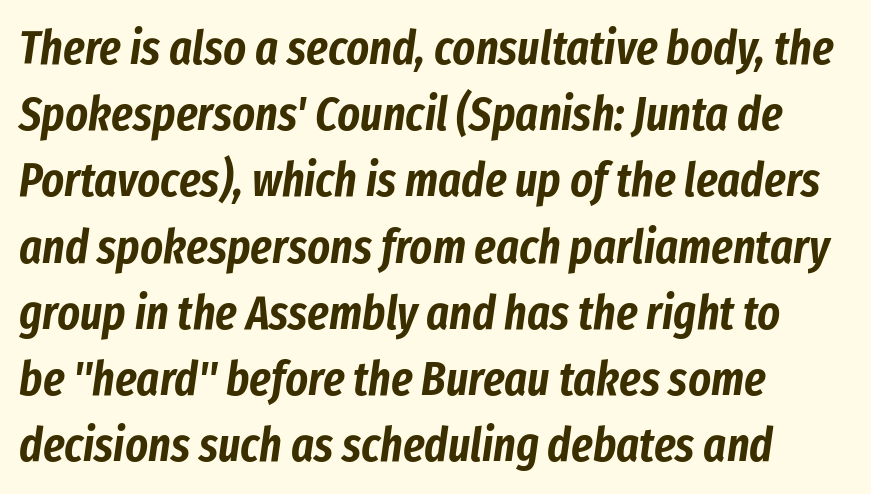
{"italic": "yes", "lean": "right", "slant_degrees": 8, "width": "condensed", "stroke_contrast": "low", "x_height": "medium", "monospaced": "no", "underline": "no", "align": "left", "line_spacing": "normal", "line_spacing_ratio": 1.38, "letter_spacing": "normal", "letter_spacing_em": 0.0, "glyph_px": 48}
